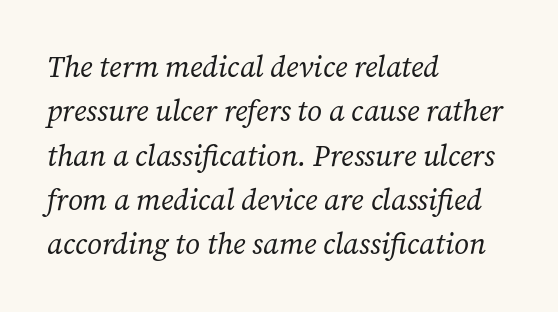
{"serif": "yes", "italic": "yes", "lean": "right", "slant_degrees": 12, "bold": "no", "weight": "regular", "width": "normal", "stroke_contrast": "low", "x_height": "medium", "monospaced": "no", "underline": "no", "align": "left", "line_spacing": "normal", "line_spacing_ratio": 1.53, "letter_spacing": "normal", "letter_spacing_em": 0.0, "glyph_px": 29}
